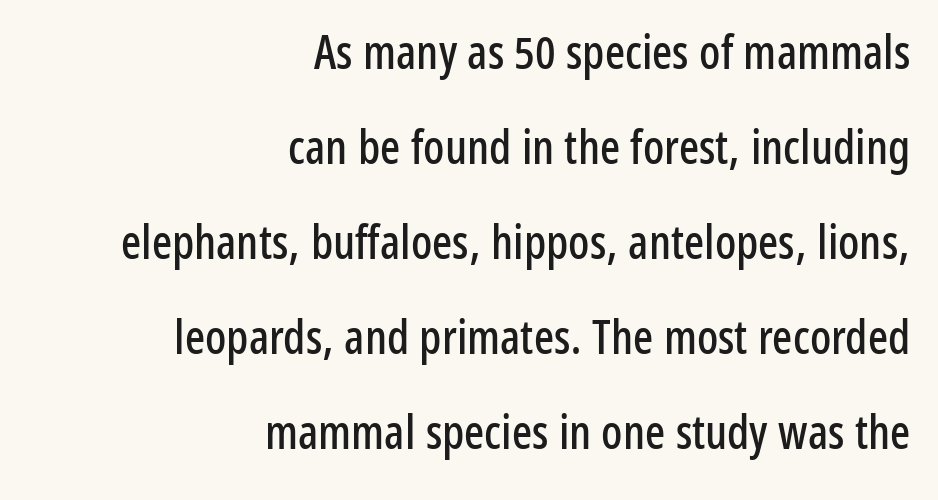
{"serif": "no", "italic": "no", "width": "condensed", "stroke_contrast": "low", "x_height": "medium", "monospaced": "no", "underline": "no", "align": "right", "line_spacing": "loose", "line_spacing_ratio": 2.02, "letter_spacing": "normal", "letter_spacing_em": 0.0, "glyph_px": 47}
